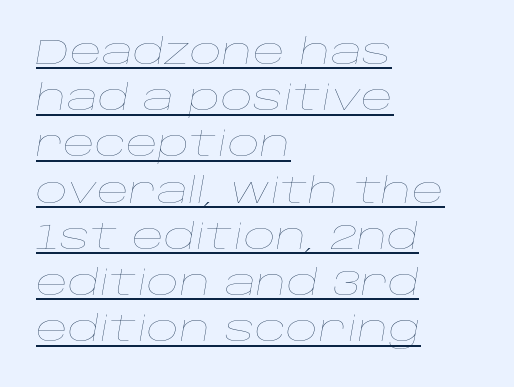
Q: Is the text bold? A: No.
Q: Is the text italic (slanted)? A: Yes, it leans right by about 10 degrees.
Q: Is the text underlined? A: Yes.
Q: How is the paragraph aligned? A: Left-aligned.
Q: Is the spacing between letters normal or unusually wide? A: Normal.
Q: Is the spacing between lines tight, normal or loose? A: Normal.
Q: Width (condensed, normal, or wide)? A: Wide.
Q: Stroke contrast? A: Low.
Q: x-height? A: Large.
Q: Monospaced? A: No.
